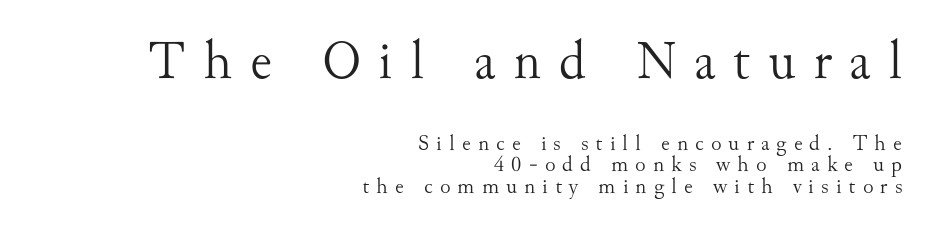
The image shows 55 px light serif type, upright; set right-aligned, tight line spacing (0.98x), unusually wide letter spacing (+0.32 em), not underlined; the first (top) block is 2.5x larger; medium stroke contrast and a small x-height.
